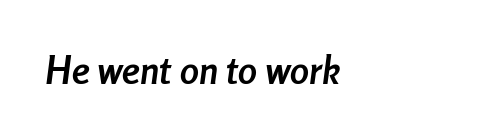
The image shows 38 px semibold, condensed type, italic (leaning right); set normal letter spacing, not underlined; low stroke contrast and a medium x-height.
